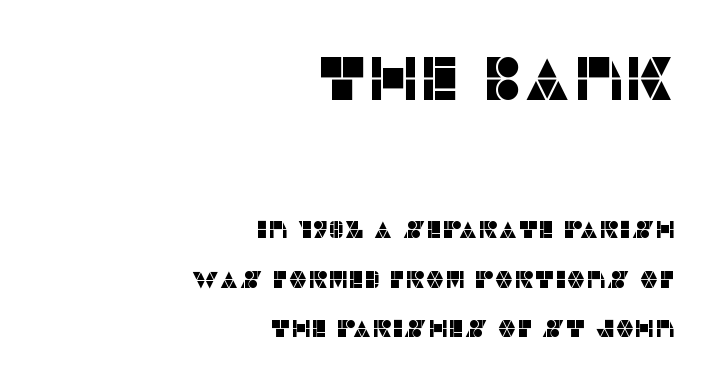
Q: Is the text italic (slanted)? A: No, it is upright.
Q: Is the typeface a serif or a sans-serif typeface? A: Sans-serif.
Q: Is the text underlined? A: No.
Q: How is the paragraph aligned? A: Right-aligned.
Q: Is the spacing between letters normal or unusually wide? A: Normal.
Q: Is the spacing between lines tight, normal or loose? A: Loose.
Q: Which block of text is set in a larger size, the first (top) or the second (bottom)? A: The first (top) one.
Q: Width (condensed, normal, or wide)? A: Normal.
Q: Stroke contrast? A: Low.
Q: x-height? A: Large.
Q: Monospaced? A: No.
